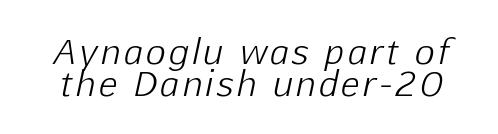
A clean baseline with only descenders dipping below it. You can tell it's italic because the verticals aren't actually vertical. These lines are rendered in a variable-pitch font. Caption: face not bold, strokes unweighted. Whoever set this chose condensed vertical rhythm over breathing room.
